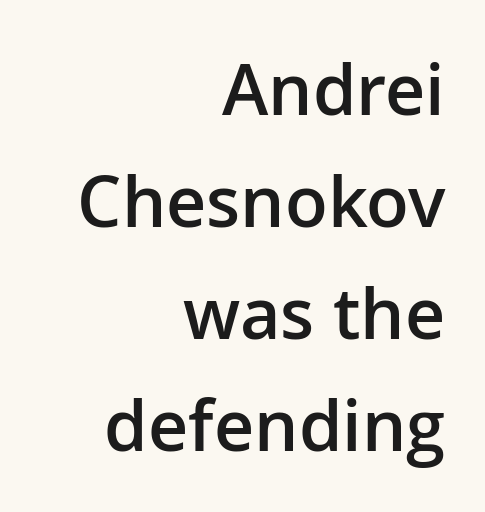
The image shows 70 px semibold sans-serif type, upright; set right-aligned, normal line spacing (1.6x), normal letter spacing, not underlined; low stroke contrast and a medium x-height.
